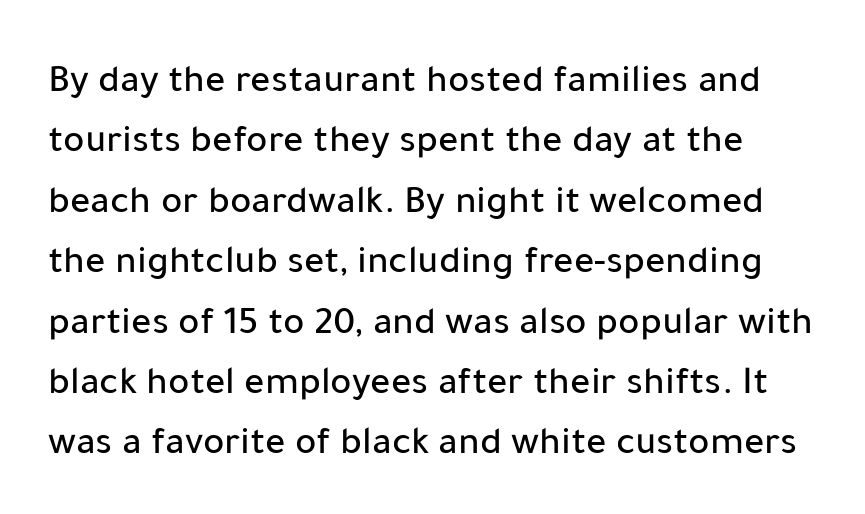
The passage shown is typeset with a sans-serif family. The specimen omits any rule beneath the text block's lines. Spacing between characters is what you'd get straight out of the box. Horizontal bands of white between lines are of average thickness. Every character sits straight up, as roman type does.
